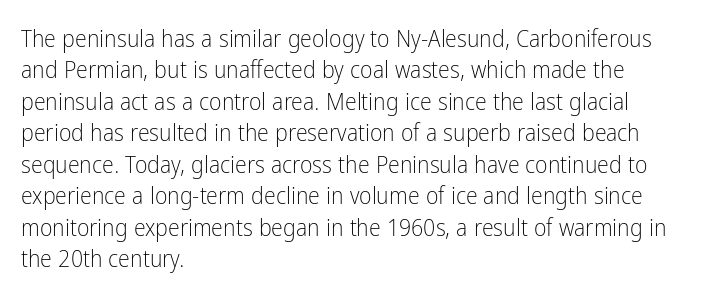
{"italic": "no", "bold": "no", "underline": "no", "align": "left", "line_spacing": "normal", "line_spacing_ratio": 1.31, "letter_spacing": "normal", "letter_spacing_em": 0.0, "glyph_px": 24}
